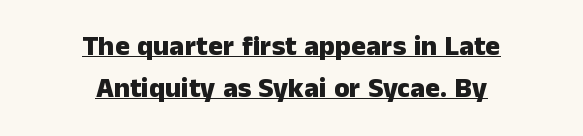
{"serif": "no", "italic": "no", "bold": "yes", "weight": "heavy", "width": "normal", "stroke_contrast": "low", "x_height": "medium", "monospaced": "no", "underline": "yes", "align": "center", "line_spacing": "normal", "line_spacing_ratio": 1.49, "letter_spacing": "normal", "letter_spacing_em": 0.0, "glyph_px": 28}
